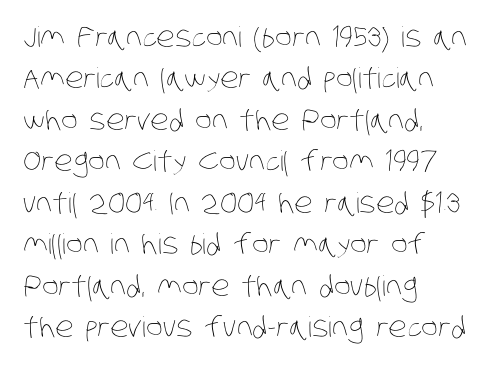
{"bold": "no", "weight": "thin", "width": "condensed", "stroke_contrast": "low", "x_height": "large", "monospaced": "no", "underline": "no", "align": "left", "line_spacing": "normal", "line_spacing_ratio": 1.48, "letter_spacing": "normal", "letter_spacing_em": 0.0, "glyph_px": 28}
